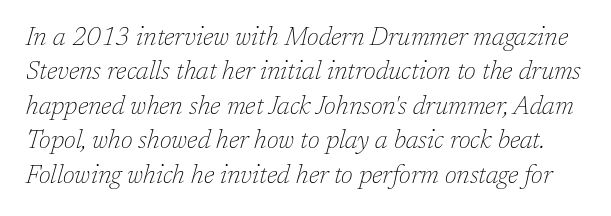
Decoration check: the copy has no underline. Is this a heavy cut? Hardly; it is regular or lighter. Does the lettering tilt? It does — this is italic. Compared with typical body copy, the letter spacing here is the same. The rows are spaced the way most documents space them.
